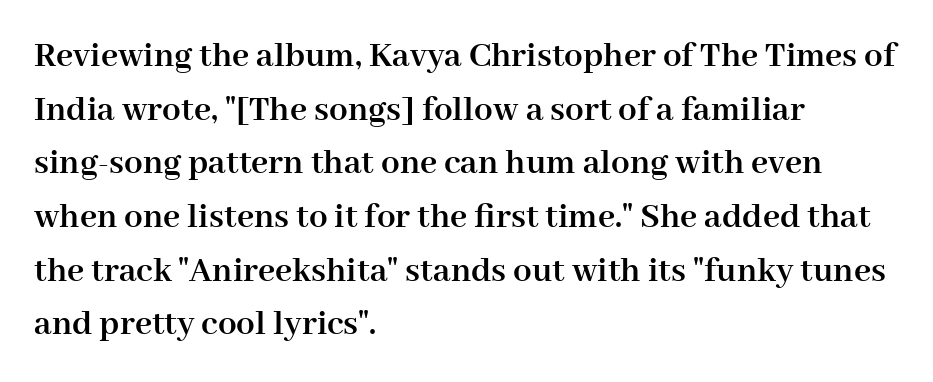
The image shows 37 px semibold serif type, upright; set left-aligned, normal line spacing (1.45x), normal letter spacing, not underlined; high stroke contrast and a medium x-height.
